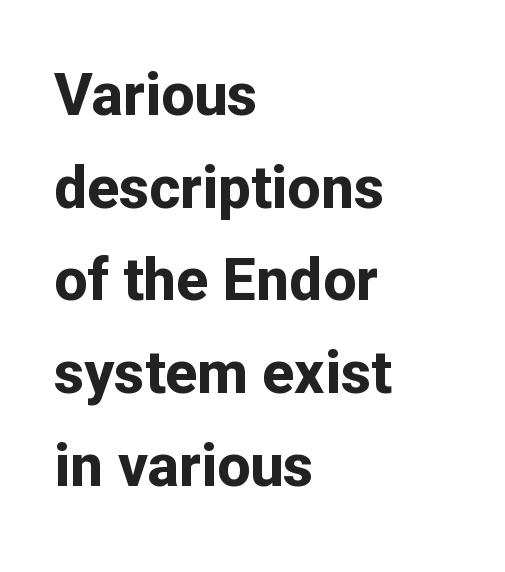
Q: Is the text bold? A: Yes.
Q: Is the text italic (slanted)? A: No, it is upright.
Q: Is the typeface a serif or a sans-serif typeface? A: Sans-serif.
Q: Is the text underlined? A: No.
Q: How is the paragraph aligned? A: Left-aligned.
Q: Is the spacing between letters normal or unusually wide? A: Normal.
Q: Is the spacing between lines tight, normal or loose? A: Normal.
Q: Width (condensed, normal, or wide)? A: Normal.
Q: Stroke contrast? A: Low.
Q: x-height? A: Medium.
Q: Monospaced? A: No.
